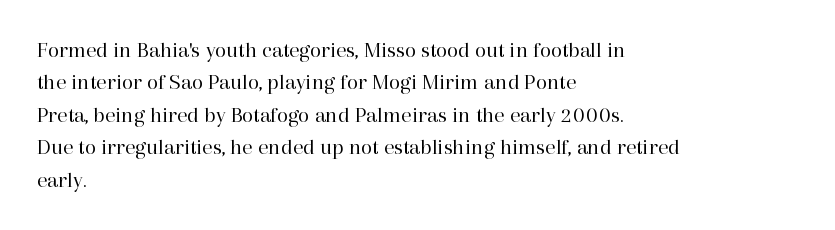
Q: Is the text bold? A: No.
Q: Is the text italic (slanted)? A: No, it is upright.
Q: Is the text underlined? A: No.
Q: How is the paragraph aligned? A: Left-aligned.
Q: Is the spacing between letters normal or unusually wide? A: Normal.
Q: Is the spacing between lines tight, normal or loose? A: Normal.
